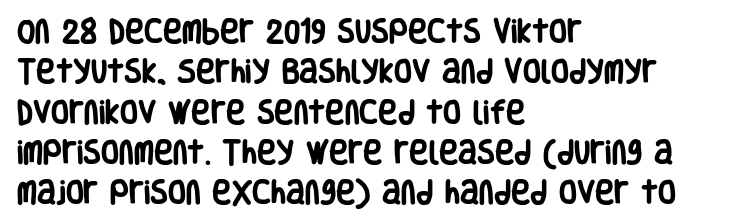
Q: Is the text bold? A: Yes.
Q: Is the text italic (slanted)? A: No, it is upright.
Q: Is the text underlined? A: No.
Q: How is the paragraph aligned? A: Left-aligned.
Q: Is the spacing between letters normal or unusually wide? A: Normal.
Q: Is the spacing between lines tight, normal or loose? A: Normal.
